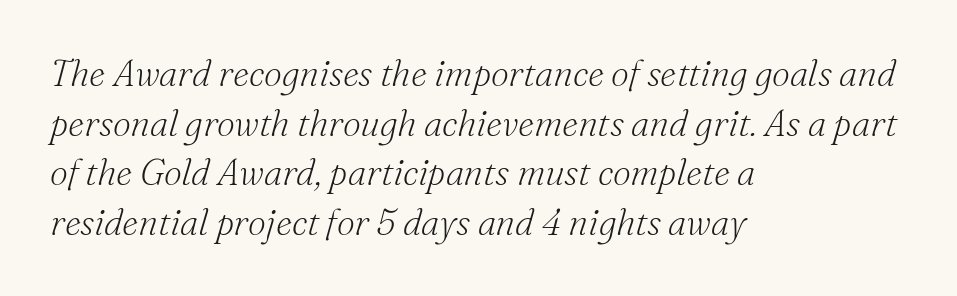
Q: Is the text bold? A: No.
Q: Is the text italic (slanted)? A: Yes, it leans right by about 16 degrees.
Q: Is the typeface a serif or a sans-serif typeface? A: Serif.
Q: Is the text underlined? A: No.
Q: How is the paragraph aligned? A: Left-aligned.
Q: Is the spacing between letters normal or unusually wide? A: Normal.
Q: Is the spacing between lines tight, normal or loose? A: Normal.
Q: Width (condensed, normal, or wide)? A: Normal.
Q: Stroke contrast? A: Medium.
Q: x-height? A: Small.
Q: Monospaced? A: No.
